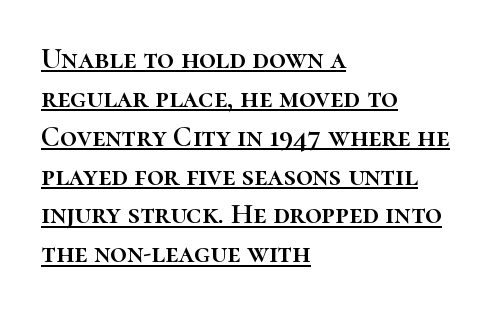
The image shows 29 px text type, upright; set left-aligned, normal line spacing (1.34x), normal letter spacing, underlined; high stroke contrast and a medium x-height.
